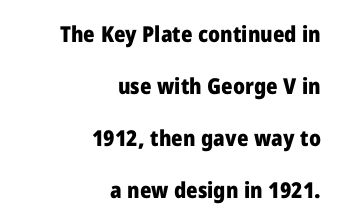
Q: Is the text bold? A: Yes.
Q: Is the text italic (slanted)? A: No, it is upright.
Q: Is the text underlined? A: No.
Q: How is the paragraph aligned? A: Right-aligned.
Q: Is the spacing between letters normal or unusually wide? A: Normal.
Q: Is the spacing between lines tight, normal or loose? A: Loose.
